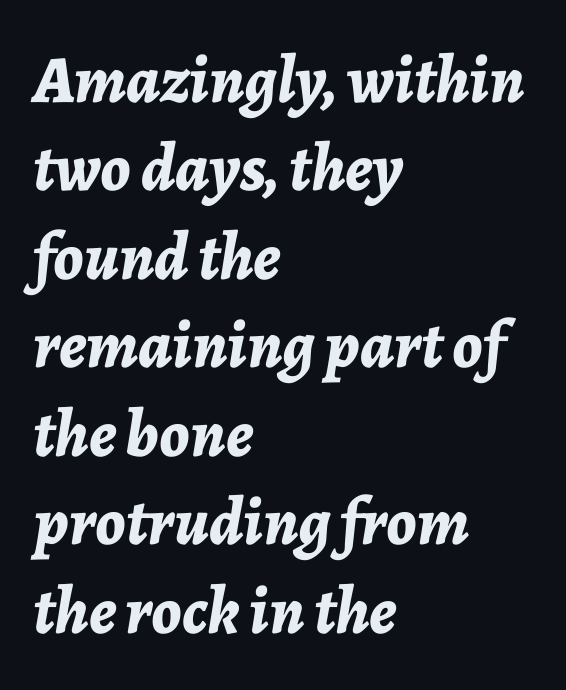
Q: Is the text bold? A: Yes.
Q: Is the text italic (slanted)? A: Yes, it leans right by about 7 degrees.
Q: Is the text underlined? A: No.
Q: How is the paragraph aligned? A: Left-aligned.
Q: Is the spacing between letters normal or unusually wide? A: Normal.
Q: Is the spacing between lines tight, normal or loose? A: Normal.
Q: Width (condensed, normal, or wide)? A: Normal.
Q: Stroke contrast? A: Low.
Q: x-height? A: Medium.
Q: Monospaced? A: No.
